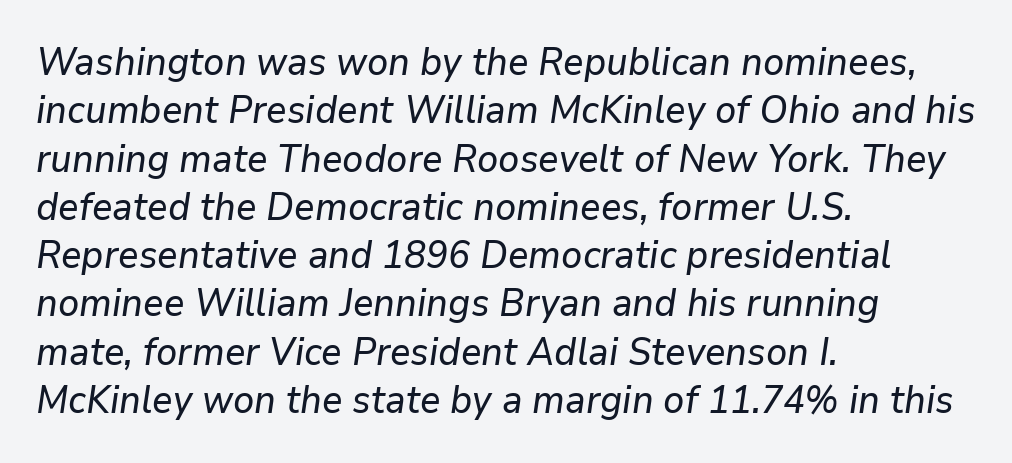
The image shows 38 px text type, italic (leaning right); set left-aligned, normal line spacing (1.27x), normal letter spacing, not underlined; low stroke contrast and a medium x-height.
